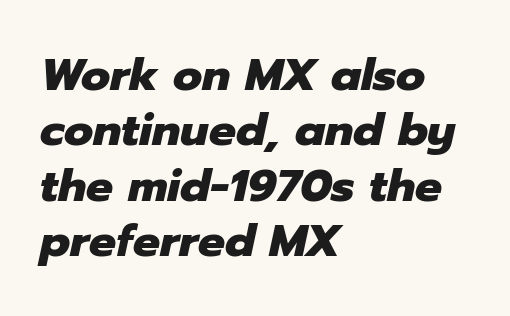
Does the lettering tilt? It does — this is italic. The passage is arranged the way most books set body copy — flush left. As a designer I'd log this as weight 700, bold. The foot of each line stays bare and open. Nobody touched the tracking dial on this one. Think of a printed novel: that variable character pitch is what you see here.
